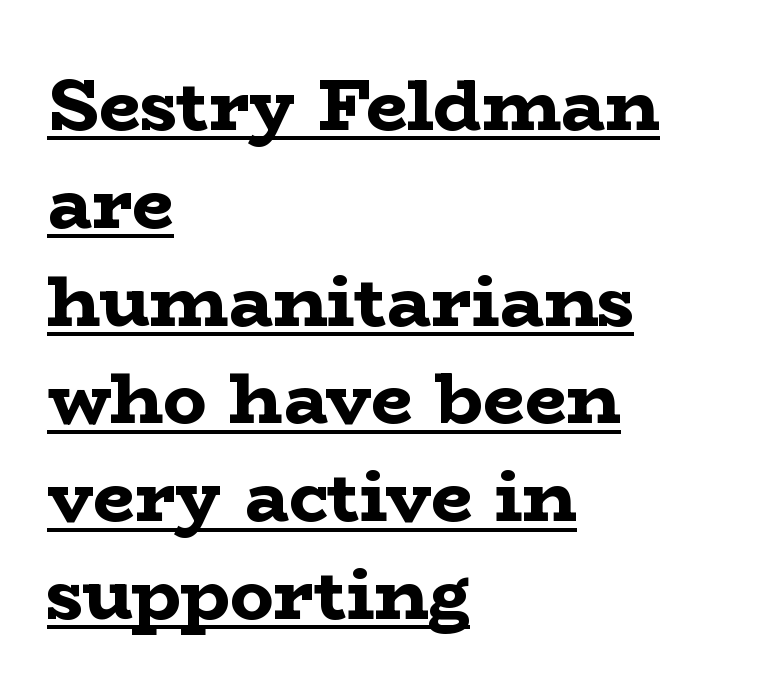
Each line of the rendering has a horizontal stroke beneath the glyphs. The vertical gap from one line to the next is medium. If you drew a ruler down the left edge, every line would touch it. Observe the serifs anchoring each vertical stroke in this sample.
